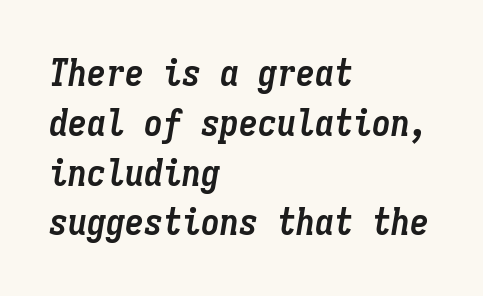
Quick note: italic. The zone under the glyphs is completely vacant. This sample uses plain, unmodified letter spacing. Chunky letters — that's bold for sure. Each letter, wide or thin by design, is forced into the same width here.
